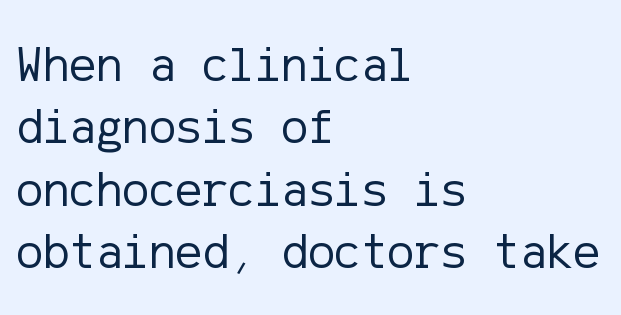
The image shows 50 px regular-weight sans-serif type, upright; set left-aligned, normal line spacing (1.25x), normal letter spacing, not underlined; low stroke contrast and a medium x-height.
